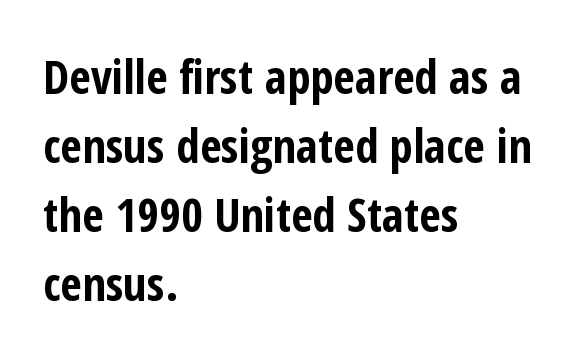
{"serif": "no", "italic": "no", "bold": "yes", "weight": "bold", "width": "condensed", "stroke_contrast": "low", "x_height": "medium", "monospaced": "no", "underline": "no", "align": "left", "line_spacing": "normal", "line_spacing_ratio": 1.47, "letter_spacing": "normal", "letter_spacing_em": 0.0, "glyph_px": 47}
